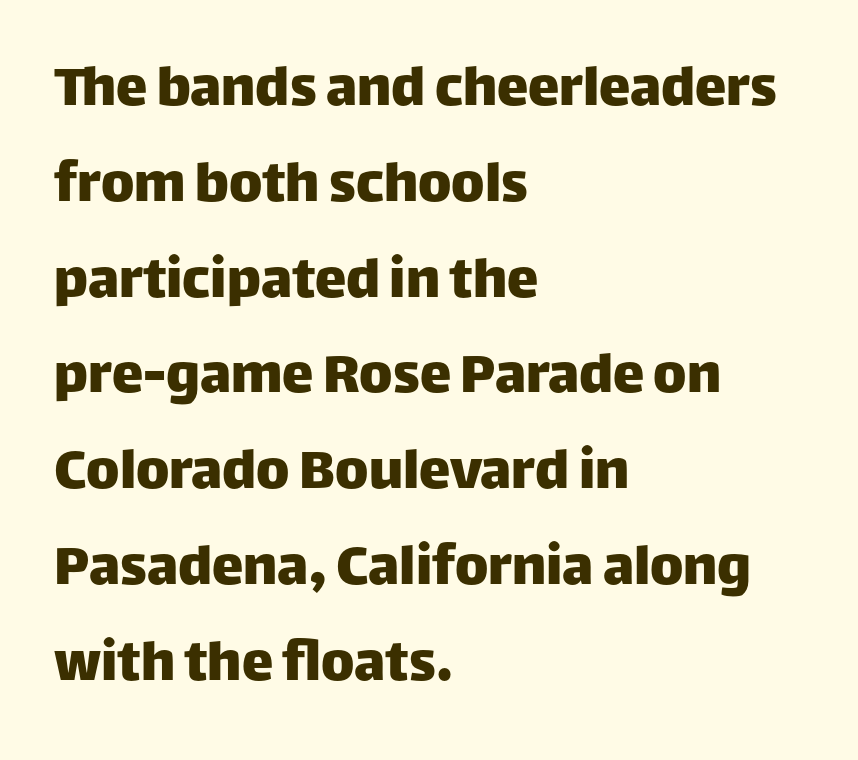
All the whitespace from short lines collects on the right. No extra tracking has been applied to these lines. These lines are rendered in a variable-pitch font. Upright lettering throughout. This sample uses a sans-serif face.
